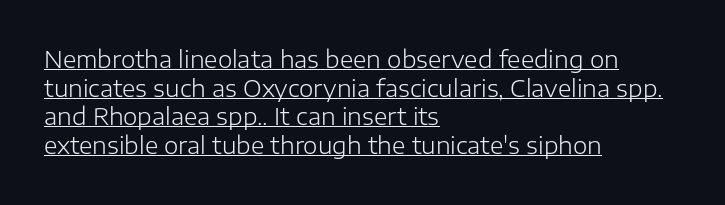
The image shows 23 px text type, upright; set left-aligned, normal line spacing (1.25x), normal letter spacing, underlined.
